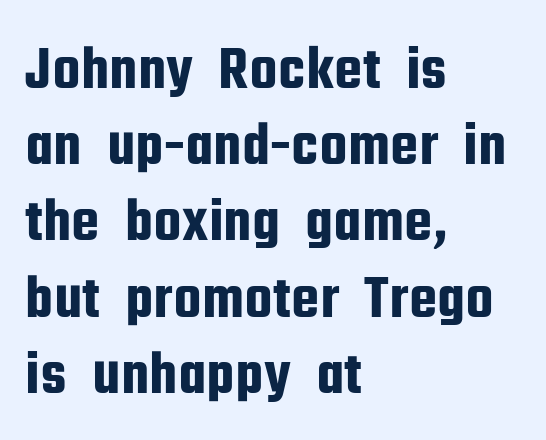
Q: Is the text italic (slanted)? A: No, it is upright.
Q: Is the typeface a serif or a sans-serif typeface? A: Sans-serif.
Q: Is the text underlined? A: No.
Q: How is the paragraph aligned? A: Left-aligned.
Q: Is the spacing between letters normal or unusually wide? A: Normal.
Q: Width (condensed, normal, or wide)? A: Condensed.
Q: Stroke contrast? A: Low.
Q: x-height? A: Medium.
Q: Monospaced? A: No.
